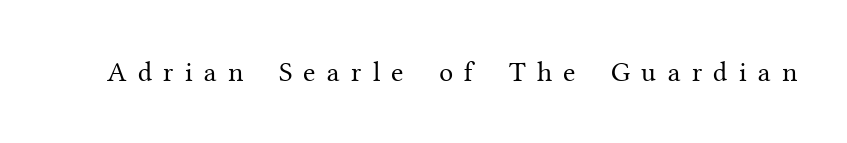
This sample has the flowing, uneven cadence of proportional lettering. Someone cranked the tracking dial way up on this one. Stroke mass is kept to a normal reading level or below. Letterform terminals end in serifs throughout the passage. This sample uses an upright cut, with every glyph sitting square on the baseline.
